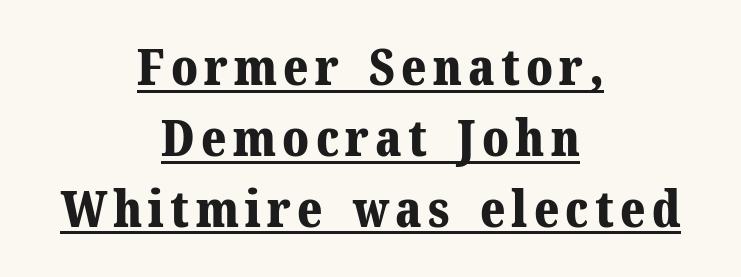
These lines carry a lot of weight — the face is fully bold. The lines in this sample share a center point and differ in where they start and stop. A typographer would call this underscored text. Designer's note — italics off, roman on.
